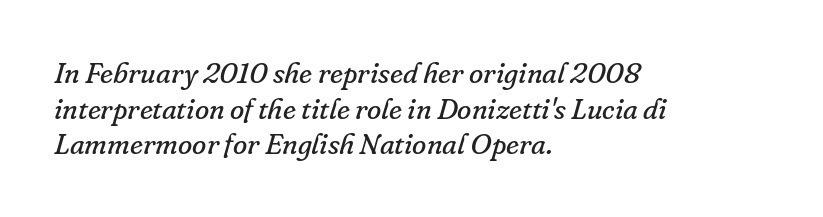
{"serif": "yes", "italic": "yes", "lean": "right", "slant_degrees": 16, "bold": "no", "weight": "regular", "width": "normal", "stroke_contrast": "low", "x_height": "small", "monospaced": "no", "underline": "no", "align": "left", "line_spacing_ratio": 1.23, "letter_spacing": "normal", "letter_spacing_em": 0.0, "glyph_px": 29}
